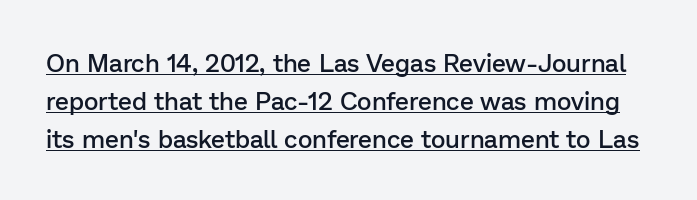
Glance below the letters and you will spot a drawn line. Weight check: semibold — heavier than regular, not quite bold. The rendering uses a moderate line-height, typical for paragraphs. Posture: upright roman.
